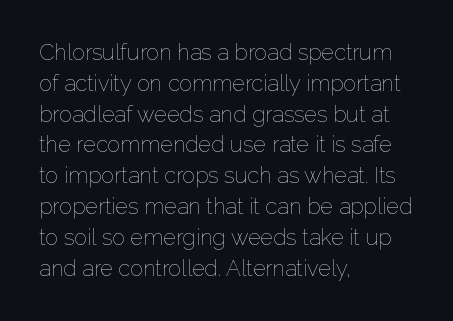
The image shows 22 px text type, upright; set left-aligned, normal line spacing (1.4x), normal letter spacing, not underlined.
